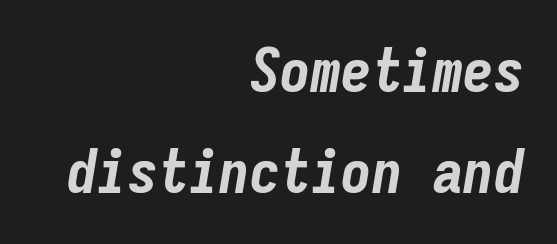
Q: Is the text bold? A: Yes.
Q: Is the text italic (slanted)? A: Yes, it leans right by about 9 degrees.
Q: Is the text underlined? A: No.
Q: How is the paragraph aligned? A: Right-aligned.
Q: Is the spacing between letters normal or unusually wide? A: Normal.
Q: Is the spacing between lines tight, normal or loose? A: Normal.
Q: Width (condensed, normal, or wide)? A: Condensed.
Q: Stroke contrast? A: Low.
Q: x-height? A: Medium.
Q: Monospaced? A: Yes.
